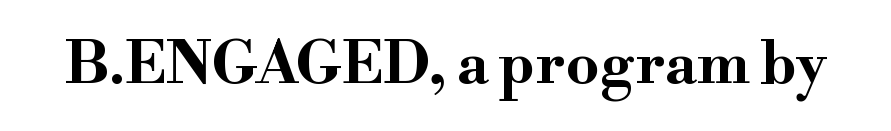
The image shows 59 px bold, wide serif type, upright; set normal letter spacing, not underlined; high stroke contrast and a small x-height.
